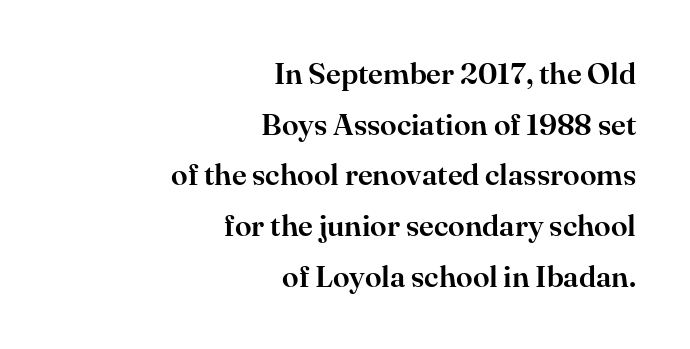
{"serif": "yes", "italic": "no", "width": "normal", "stroke_contrast": "high", "x_height": "small", "monospaced": "no", "underline": "no", "align": "right", "line_spacing": "normal", "line_spacing_ratio": 1.69, "letter_spacing": "normal", "letter_spacing_em": 0.0, "glyph_px": 30}
